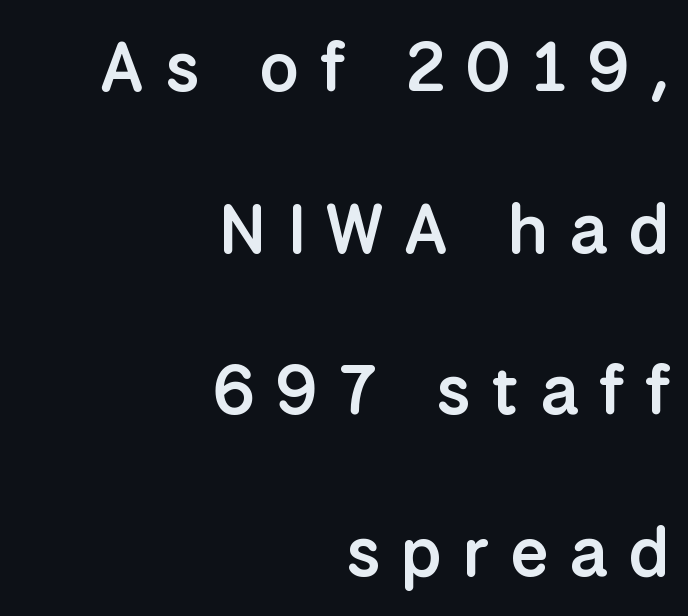
{"serif": "no", "italic": "no", "bold": "semi", "weight": "semibold", "width": "normal", "stroke_contrast": "low", "x_height": "medium", "monospaced": "no", "underline": "no", "align": "right", "line_spacing": "loose", "line_spacing_ratio": 2.31, "letter_spacing": "wide", "letter_spacing_em": 0.29, "glyph_px": 70}
